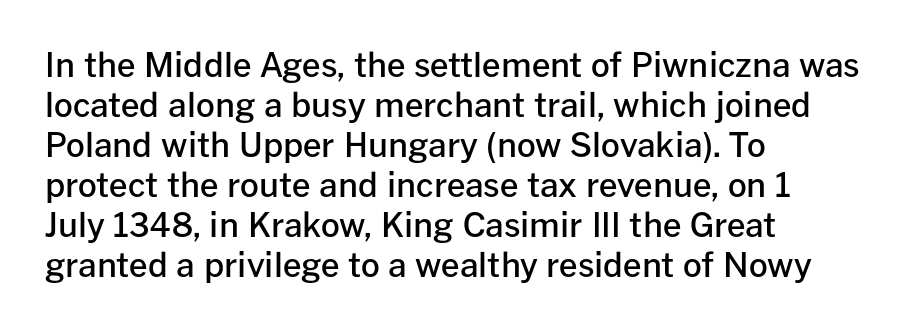
Q: Is the text bold? A: Semi-bold.
Q: Is the text italic (slanted)? A: No, it is upright.
Q: Is the typeface a serif or a sans-serif typeface? A: Sans-serif.
Q: Is the text underlined? A: No.
Q: How is the paragraph aligned? A: Left-aligned.
Q: Is the spacing between letters normal or unusually wide? A: Normal.
Q: Width (condensed, normal, or wide)? A: Normal.
Q: Stroke contrast? A: Low.
Q: x-height? A: Medium.
Q: Monospaced? A: No.
